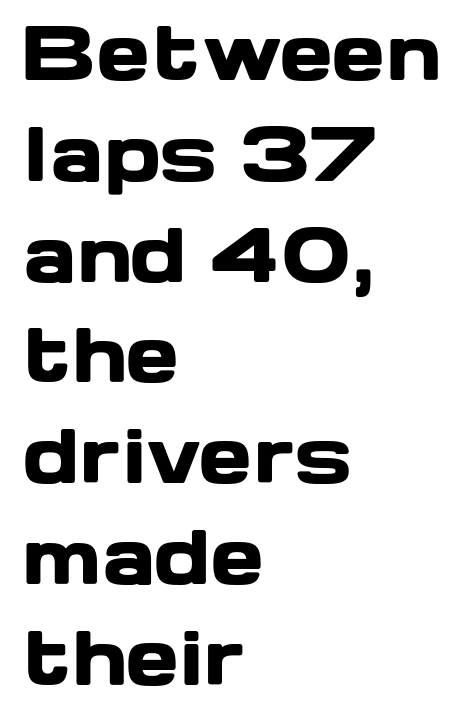
{"serif": "no", "italic": "no", "bold": "yes", "weight": "heavy", "width": "wide", "stroke_contrast": "low", "x_height": "medium", "monospaced": "no", "underline": "no", "align": "left", "line_spacing": "normal", "line_spacing_ratio": 1.4, "letter_spacing": "normal", "letter_spacing_em": 0.0, "glyph_px": 72}
